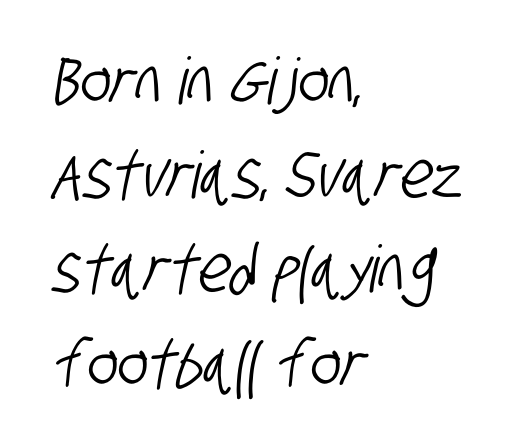
{"serif": "no", "width": "condensed", "stroke_contrast": "low", "x_height": "large", "monospaced": "no", "underline": "no", "align": "left", "line_spacing": "normal", "line_spacing_ratio": 1.45, "letter_spacing": "normal", "letter_spacing_em": 0.0, "glyph_px": 65}
